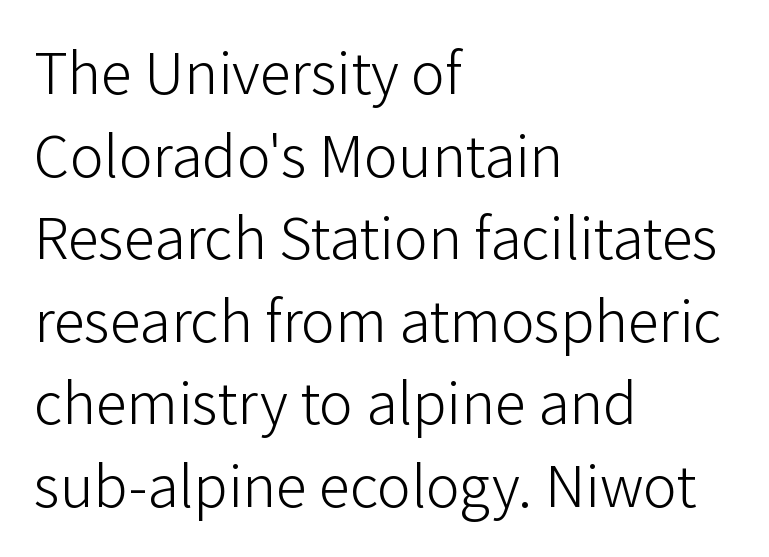
Q: Is the text bold? A: No.
Q: Is the text italic (slanted)? A: No, it is upright.
Q: Is the typeface a serif or a sans-serif typeface? A: Sans-serif.
Q: Is the text underlined? A: No.
Q: How is the paragraph aligned? A: Left-aligned.
Q: Is the spacing between letters normal or unusually wide? A: Normal.
Q: Is the spacing between lines tight, normal or loose? A: Normal.
Q: Width (condensed, normal, or wide)? A: Normal.
Q: Stroke contrast? A: Low.
Q: x-height? A: Medium.
Q: Monospaced? A: No.
